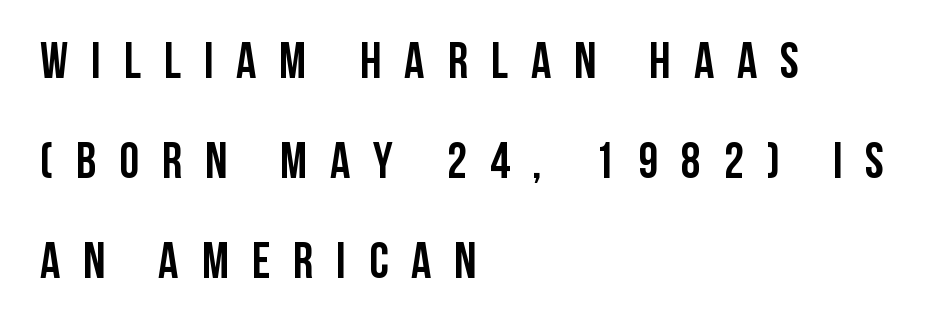
Q: Is the text bold? A: Yes.
Q: Is the text italic (slanted)? A: No, it is upright.
Q: Is the typeface a serif or a sans-serif typeface? A: Sans-serif.
Q: Is the text underlined? A: No.
Q: How is the paragraph aligned? A: Left-aligned.
Q: Is the spacing between letters normal or unusually wide? A: Unusually wide.
Q: Is the spacing between lines tight, normal or loose? A: Loose.
Q: Width (condensed, normal, or wide)? A: Condensed.
Q: Stroke contrast? A: Low.
Q: x-height? A: Large.
Q: Monospaced? A: No.
